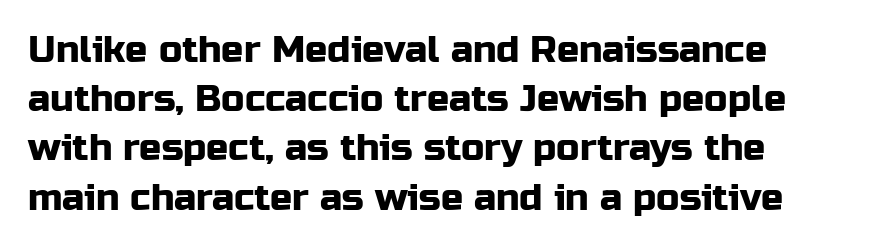
Q: Is the text italic (slanted)? A: No, it is upright.
Q: Is the typeface a serif or a sans-serif typeface? A: Sans-serif.
Q: Is the text underlined? A: No.
Q: How is the paragraph aligned? A: Left-aligned.
Q: Is the spacing between letters normal or unusually wide? A: Normal.
Q: Is the spacing between lines tight, normal or loose? A: Normal.
Q: Width (condensed, normal, or wide)? A: Normal.
Q: Stroke contrast? A: Low.
Q: x-height? A: Medium.
Q: Monospaced? A: No.
